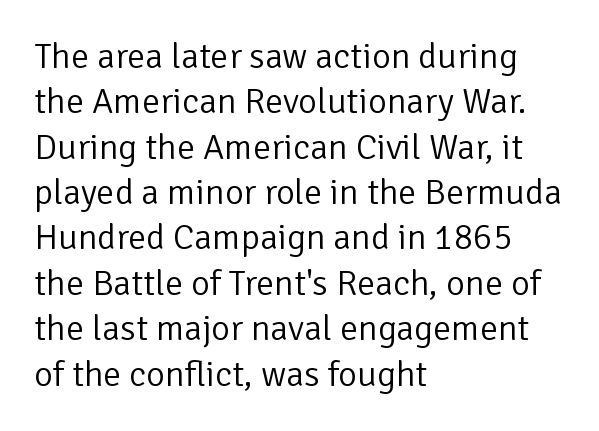
If you drew a ruler down the left edge, every line would touch it. The block of text has a typical density, with ordinary space between rows. Looks like regular typesetting: each glyph gets only the width it needs. The weight would be labelled regular, book, light, or lighter still.
